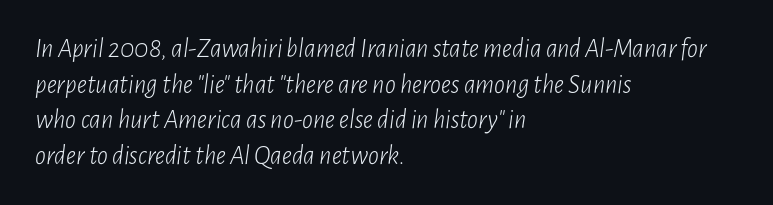
The image shows 27 px text type, italic (leaning right); set left-aligned, normal line spacing (1.32x), normal letter spacing, not underlined.
